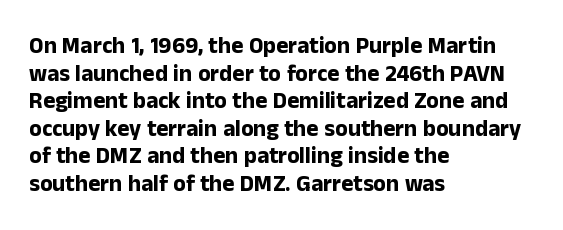
{"italic": "no", "bold": "yes", "underline": "no", "align": "left", "line_spacing_ratio": 1.2, "letter_spacing": "normal", "letter_spacing_em": 0.0, "glyph_px": 23}
